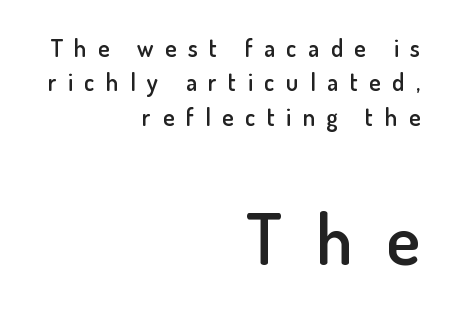
The baseline area is clear. The font is running at a semibold setting, under full bold. Glyph-to-glyph distance is far greater than everyday printed text. Alignment: flush right.
